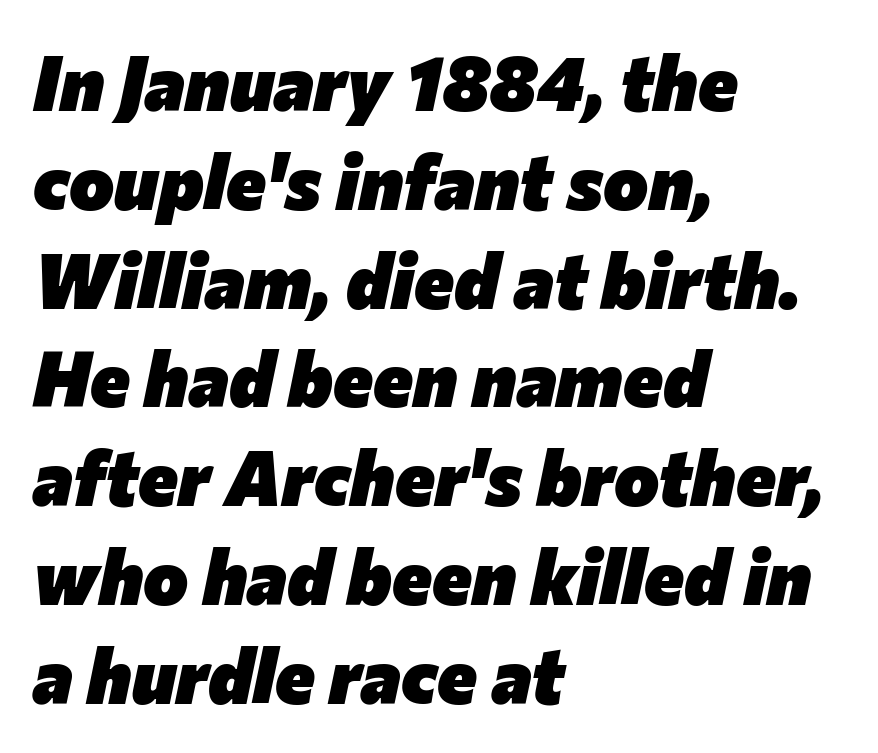
Q: Is the text bold? A: Yes.
Q: Is the text italic (slanted)? A: Yes, it leans right by about 12 degrees.
Q: Is the text underlined? A: No.
Q: How is the paragraph aligned? A: Left-aligned.
Q: Is the spacing between letters normal or unusually wide? A: Normal.
Q: Is the spacing between lines tight, normal or loose? A: Normal.
Q: Width (condensed, normal, or wide)? A: Normal.
Q: Stroke contrast? A: Low.
Q: x-height? A: Medium.
Q: Monospaced? A: No.
